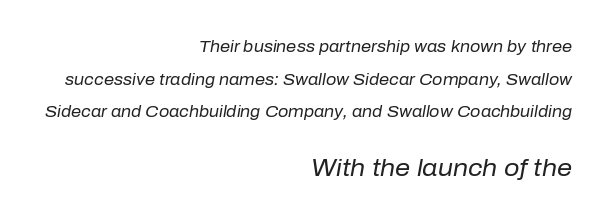
Q: Is the text bold? A: No.
Q: Is the text italic (slanted)? A: Yes, it leans right by about 10 degrees.
Q: Is the text underlined? A: No.
Q: How is the paragraph aligned? A: Right-aligned.
Q: Is the spacing between letters normal or unusually wide? A: Normal.
Q: Is the spacing between lines tight, normal or loose? A: Loose.
Q: Which block of text is set in a larger size, the first (top) or the second (bottom)? A: The second (bottom) one.
